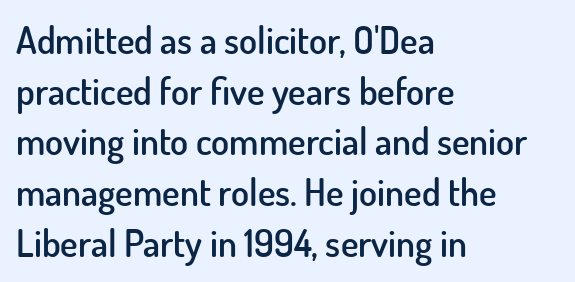
{"serif": "no", "italic": "no", "bold": "semi", "weight": "semibold", "width": "normal", "stroke_contrast": "low", "x_height": "small", "monospaced": "no", "underline": "no", "align": "left", "line_spacing": "normal", "line_spacing_ratio": 1.37, "letter_spacing": "normal", "letter_spacing_em": 0.0, "glyph_px": 37}
